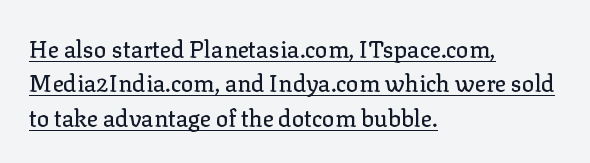
{"italic": "no", "underline": "yes", "align": "left", "line_spacing": "normal", "line_spacing_ratio": 1.5, "letter_spacing": "normal", "letter_spacing_em": 0.0, "glyph_px": 23}
